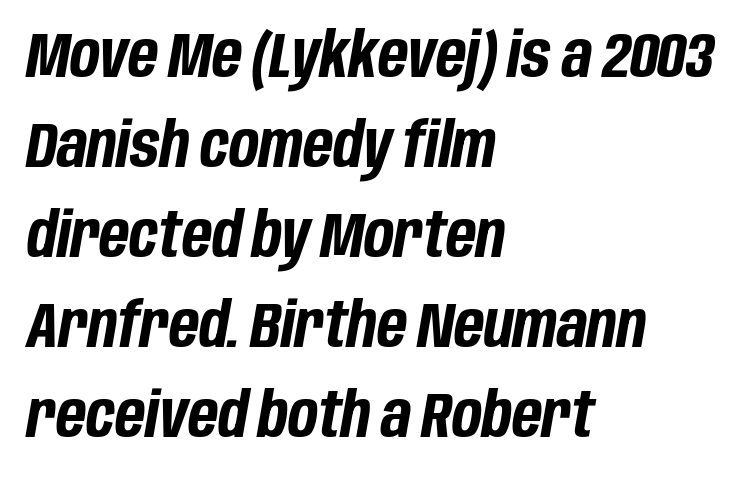
The image shows 62 px bold, condensed type, italic (leaning right); set left-aligned, normal line spacing (1.45x), normal letter spacing, not underlined; low stroke contrast and a large x-height.
